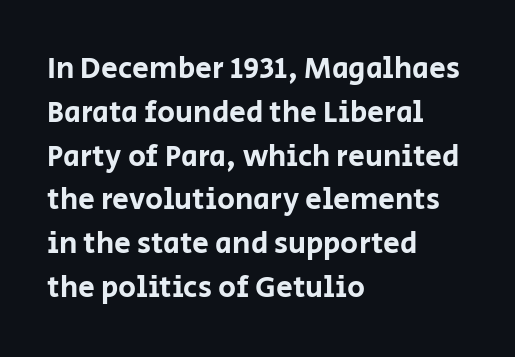
Q: Is the text italic (slanted)? A: No, it is upright.
Q: Is the typeface a serif or a sans-serif typeface? A: Sans-serif.
Q: Is the text underlined? A: No.
Q: How is the paragraph aligned? A: Left-aligned.
Q: Is the spacing between letters normal or unusually wide? A: Normal.
Q: Is the spacing between lines tight, normal or loose? A: Normal.
Q: Width (condensed, normal, or wide)? A: Normal.
Q: Stroke contrast? A: Low.
Q: x-height? A: Large.
Q: Monospaced? A: No.
